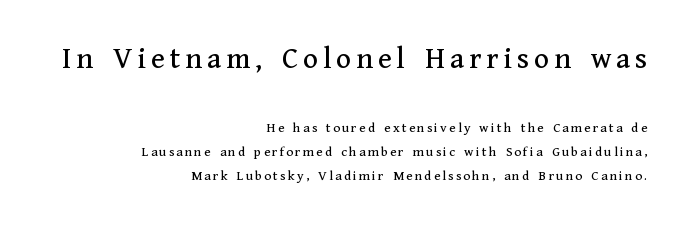
The image shows 31 px serif type, upright; set right-aligned, line spacing 1.72x, not underlined; the first (top) block is 2.21x larger; medium stroke contrast and a medium x-height.
